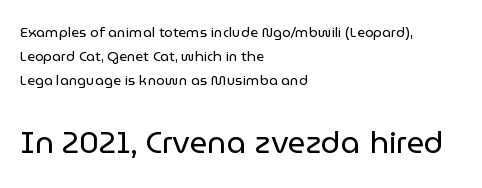
Q: Is the text bold? A: No.
Q: Is the text italic (slanted)? A: No, it is upright.
Q: Is the typeface a serif or a sans-serif typeface? A: Sans-serif.
Q: Is the text underlined? A: No.
Q: How is the paragraph aligned? A: Left-aligned.
Q: Is the spacing between letters normal or unusually wide? A: Normal.
Q: Which block of text is set in a larger size, the first (top) or the second (bottom)? A: The second (bottom) one.
Q: Width (condensed, normal, or wide)? A: Normal.
Q: Stroke contrast? A: Low.
Q: x-height? A: Medium.
Q: Monospaced? A: No.
